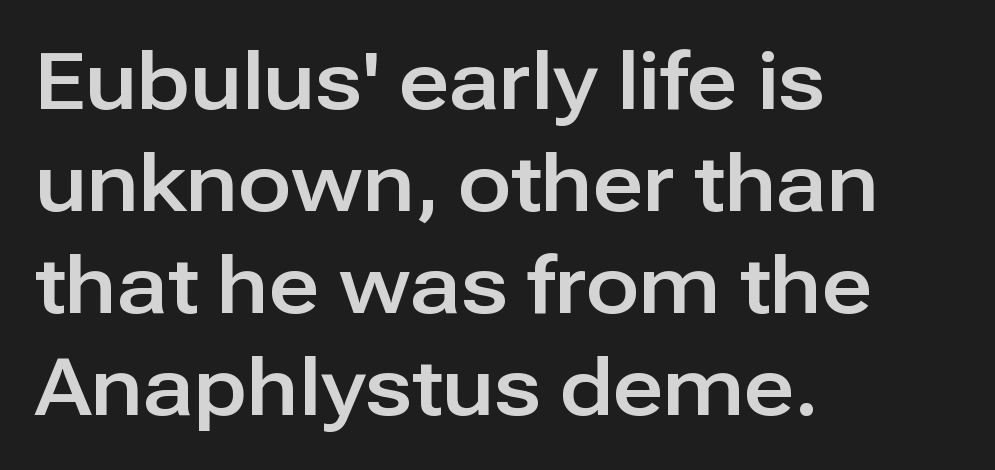
{"serif": "no", "italic": "no", "width": "normal", "stroke_contrast": "low", "x_height": "medium", "monospaced": "no", "underline": "no", "align": "left", "line_spacing": "normal", "line_spacing_ratio": 1.29, "letter_spacing": "normal", "letter_spacing_em": 0.0, "glyph_px": 79}
